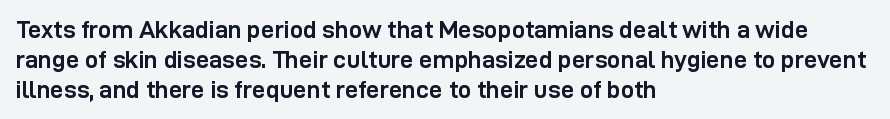
Every character sits straight up, as roman type does. This rendering uses left alignment, leaving the right contour irregular. Letters rest on an invisible, unmarked baseline. The passage shown has conventional tracking throughout. Pretty heavy lettering here — definitely bold.
